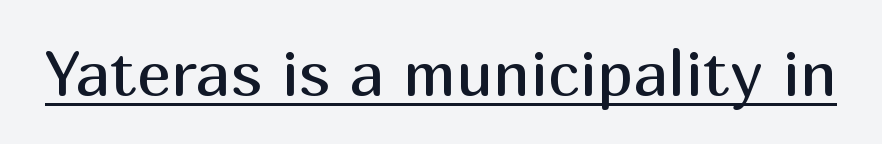
Is this a fixed-width face? No — the glyphs have proportional, varying widths. No extra tracking has been applied to these lines. Upright lettering throughout. The letters look calm and open, with moderate or lighter stems. A sans-serif font was chosen for this passage. The string is rendered with underlining switched on.
